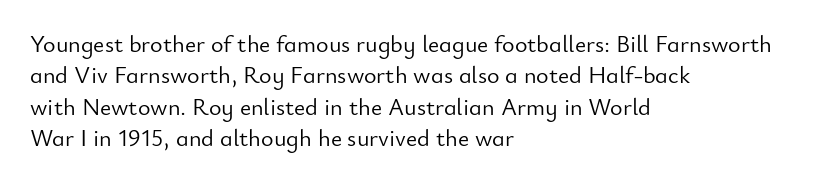
Q: Is the text bold? A: No.
Q: Is the text italic (slanted)? A: No, it is upright.
Q: Is the text underlined? A: No.
Q: How is the paragraph aligned? A: Left-aligned.
Q: Is the spacing between letters normal or unusually wide? A: Normal.
Q: Is the spacing between lines tight, normal or loose? A: Normal.
